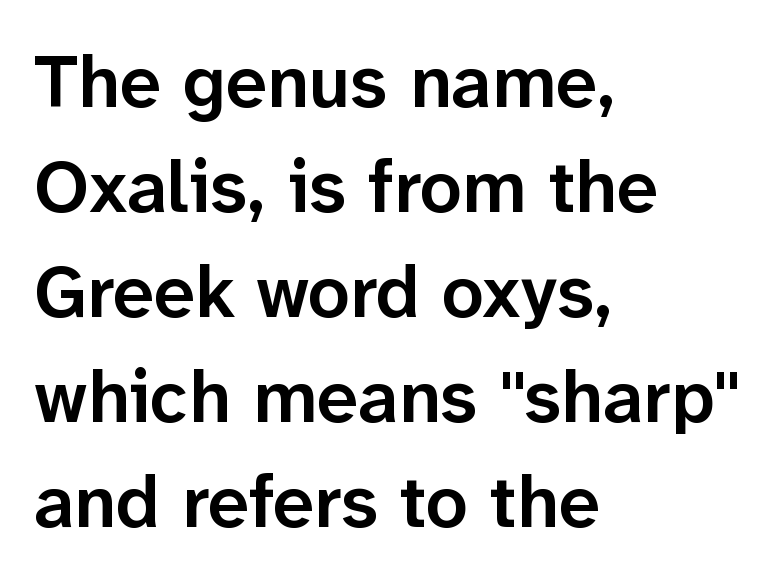
The image shows 74 px semibold sans-serif type, upright; set left-aligned, normal line spacing (1.42x), normal letter spacing, not underlined; low stroke contrast and a medium x-height.
